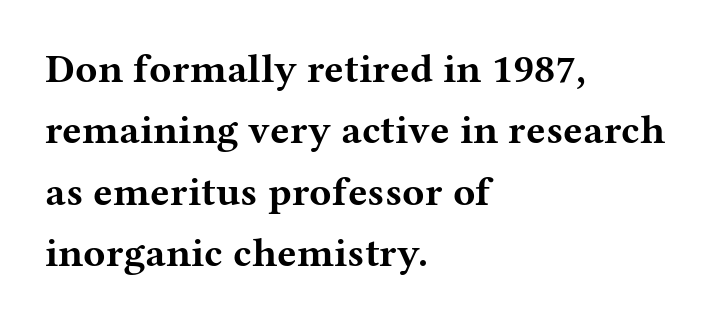
{"serif": "yes", "italic": "no", "bold": "yes", "weight": "bold", "width": "wide", "stroke_contrast": "medium", "x_height": "medium", "monospaced": "no", "underline": "no", "align": "left", "line_spacing": "normal", "line_spacing_ratio": 1.5, "letter_spacing": "normal", "letter_spacing_em": 0.0, "glyph_px": 41}
